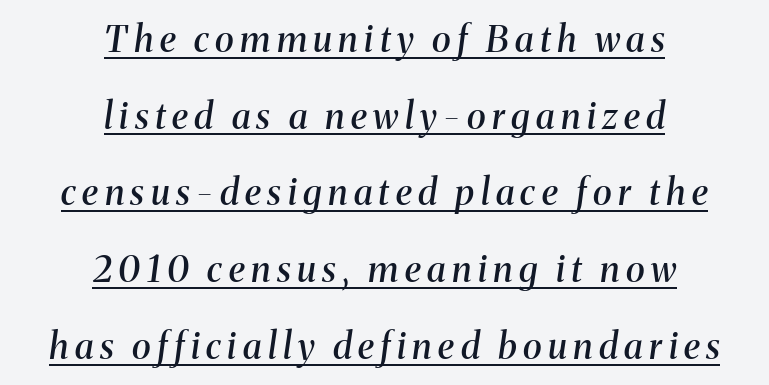
{"serif": "yes", "italic": "yes", "lean": "right", "slant_degrees": 8, "bold": "semi", "weight": "semibold", "width": "normal", "stroke_contrast": "medium", "x_height": "medium", "monospaced": "no", "underline": "yes", "align": "center", "line_spacing": "loose", "line_spacing_ratio": 2.13, "glyph_px": 36}
